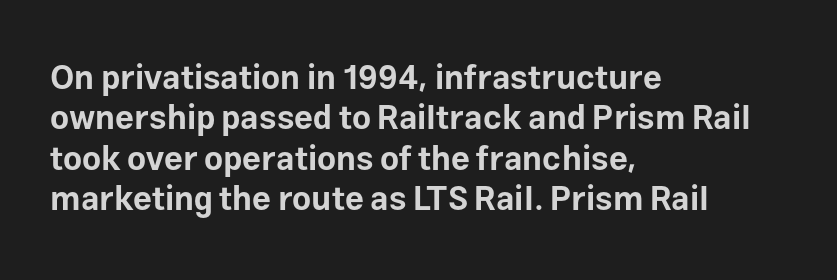
The image shows 33 px bold sans-serif type, upright; set left-aligned, line spacing 1.22x, normal letter spacing, not underlined; low stroke contrast and a medium x-height.
